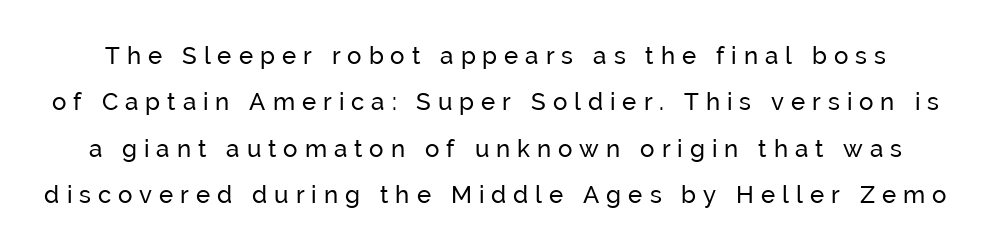
The image shows 24 px text type, upright; set loose line spacing (1.93x), unusually wide letter spacing (+0.29 em), not underlined.
